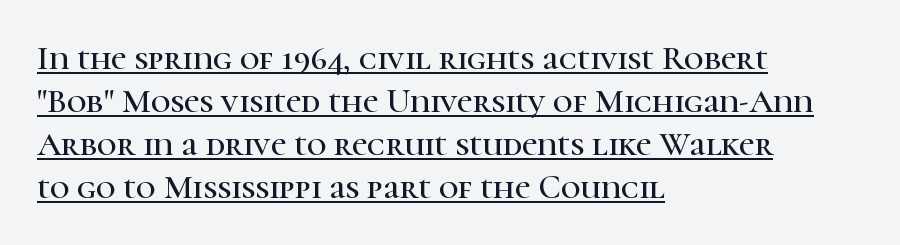
The image shows 34 px serif type, upright; set left-aligned, normal line spacing (1.26x), normal letter spacing, underlined; high stroke contrast and a medium x-height.
